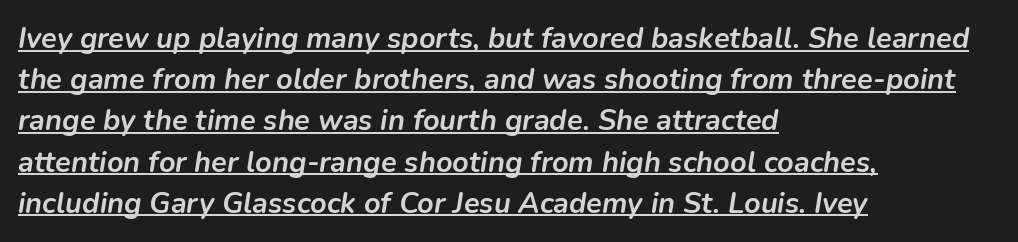
Q: Is the text bold? A: Yes.
Q: Is the text italic (slanted)? A: Yes, it leans right by about 9 degrees.
Q: Is the text underlined? A: Yes.
Q: How is the paragraph aligned? A: Left-aligned.
Q: Is the spacing between letters normal or unusually wide? A: Normal.
Q: Is the spacing between lines tight, normal or loose? A: Normal.
Q: Width (condensed, normal, or wide)? A: Normal.
Q: Stroke contrast? A: Low.
Q: x-height? A: Medium.
Q: Monospaced? A: No.
